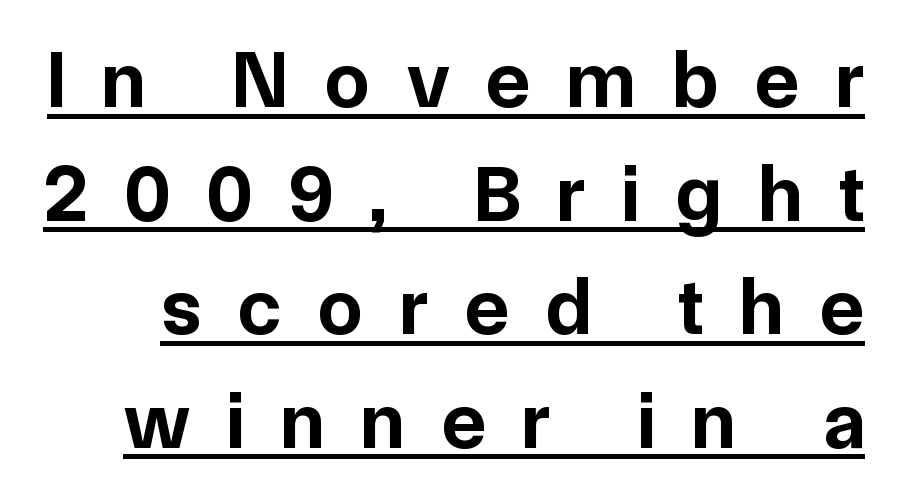
Q: Is the text bold? A: Yes.
Q: Is the text italic (slanted)? A: No, it is upright.
Q: Is the typeface a serif or a sans-serif typeface? A: Sans-serif.
Q: Is the text underlined? A: Yes.
Q: Is the spacing between letters normal or unusually wide? A: Unusually wide.
Q: Is the spacing between lines tight, normal or loose? A: Normal.
Q: Width (condensed, normal, or wide)? A: Normal.
Q: Stroke contrast? A: Low.
Q: x-height? A: Medium.
Q: Monospaced? A: No.
